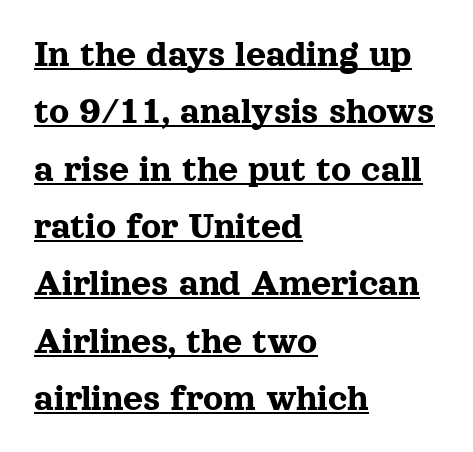
The image shows 39 px serif type, upright; set left-aligned, normal line spacing (1.47x), normal letter spacing, underlined; a medium x-height.
